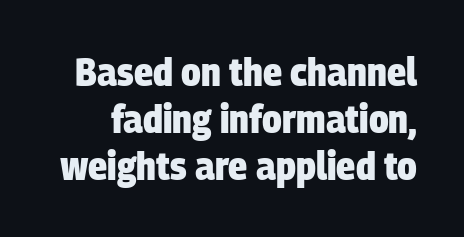
The image shows 40 px heavy, condensed sans-serif type; set line spacing 1.17x, normal letter spacing, not underlined; low stroke contrast and a large x-height.
